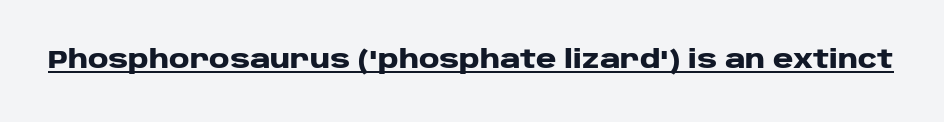
The image shows 25 px bold type, upright; set normal letter spacing, underlined.
